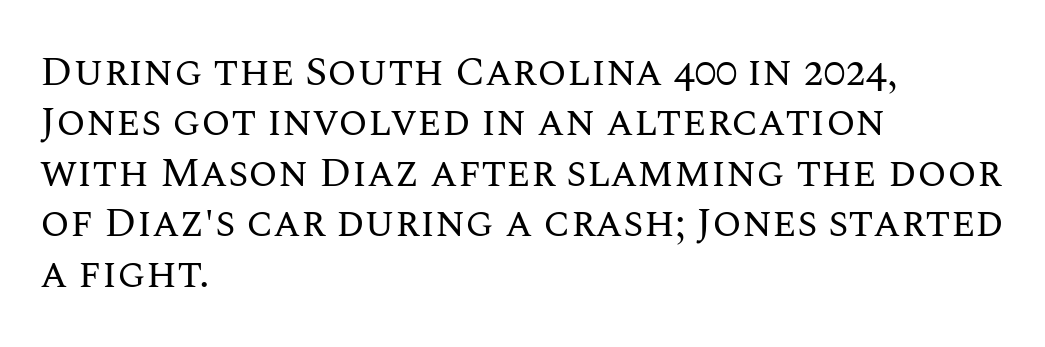
The image shows 42 px regular-weight type, upright; set left-aligned, line spacing 1.2x, normal letter spacing, not underlined; medium stroke contrast and a large x-height.
